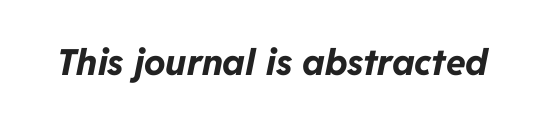
Q: Is the text bold? A: Yes.
Q: Is the text italic (slanted)? A: Yes, it leans right by about 11 degrees.
Q: Is the text underlined? A: No.
Q: Is the spacing between letters normal or unusually wide? A: Normal.
Q: Width (condensed, normal, or wide)? A: Normal.
Q: Stroke contrast? A: Low.
Q: x-height? A: Medium.
Q: Monospaced? A: No.
